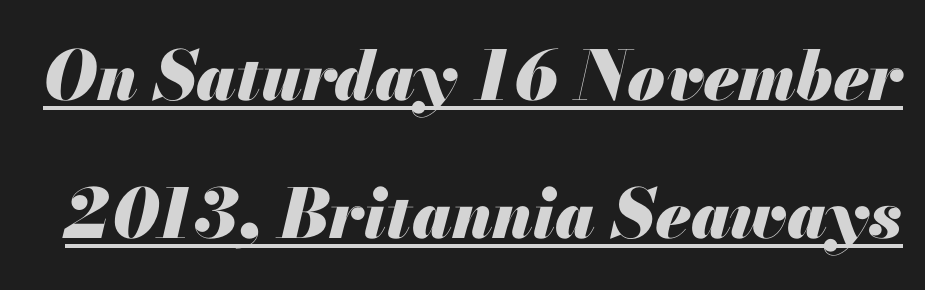
Q: Is the text bold? A: Yes.
Q: Is the text italic (slanted)? A: Yes, it leans right by about 13 degrees.
Q: Is the text underlined? A: Yes.
Q: Is the spacing between letters normal or unusually wide? A: Normal.
Q: Is the spacing between lines tight, normal or loose? A: Loose.
Q: Width (condensed, normal, or wide)? A: Normal.
Q: Stroke contrast? A: Medium.
Q: x-height? A: Small.
Q: Monospaced? A: No.
